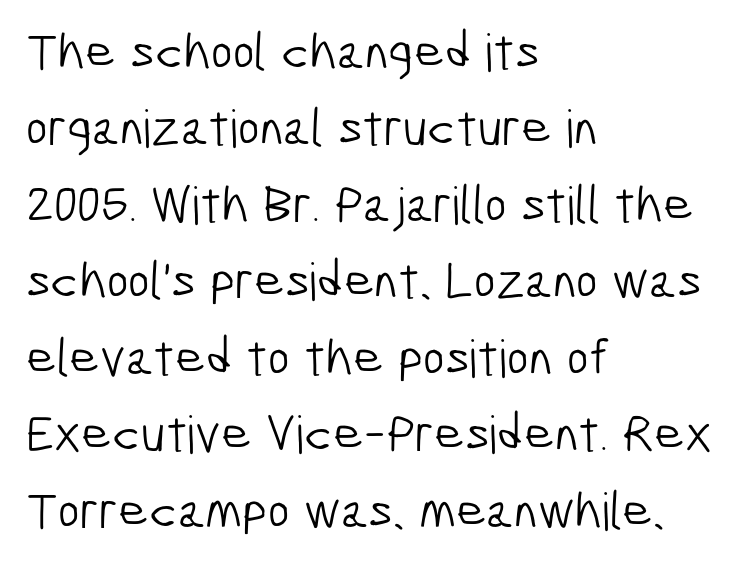
Q: Is the text bold? A: No.
Q: Is the typeface a serif or a sans-serif typeface? A: Sans-serif.
Q: Is the text underlined? A: No.
Q: How is the paragraph aligned? A: Left-aligned.
Q: Is the spacing between letters normal or unusually wide? A: Normal.
Q: Is the spacing between lines tight, normal or loose? A: Normal.
Q: Width (condensed, normal, or wide)? A: Condensed.
Q: Stroke contrast? A: Low.
Q: x-height? A: Medium.
Q: Monospaced? A: No.
